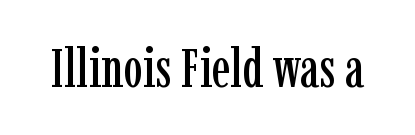
The image shows 55 px condensed serif type, upright; set normal letter spacing, not underlined; low stroke contrast and a medium x-height.
